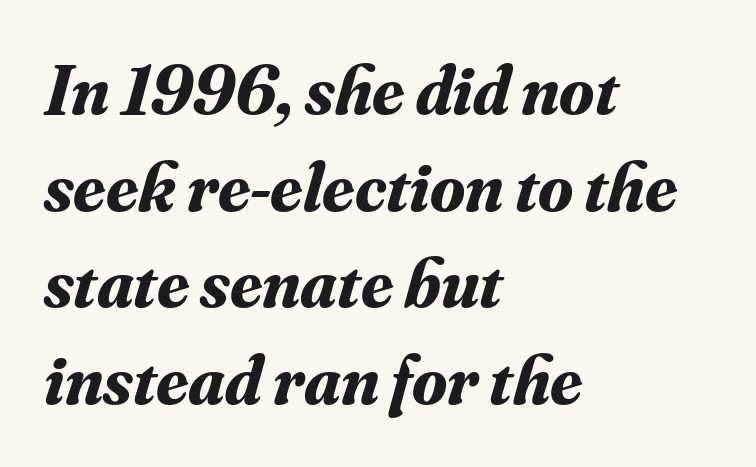
Q: Is the text bold? A: Yes.
Q: Is the text italic (slanted)? A: Yes, it leans right by about 16 degrees.
Q: Is the typeface a serif or a sans-serif typeface? A: Serif.
Q: Is the text underlined? A: No.
Q: How is the paragraph aligned? A: Left-aligned.
Q: Is the spacing between letters normal or unusually wide? A: Normal.
Q: Is the spacing between lines tight, normal or loose? A: Normal.
Q: Width (condensed, normal, or wide)? A: Normal.
Q: Stroke contrast? A: Medium.
Q: x-height? A: Small.
Q: Monospaced? A: No.
